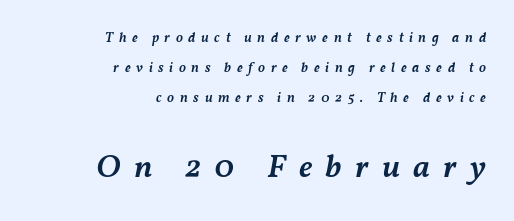
The image shows 33 px semibold type, italic (leaning right); set right-aligned, loose line spacing (2.16x), unusually wide letter spacing (+0.4 em), not underlined; the second (bottom) block is 2.36x larger; medium stroke contrast and a medium x-height.
